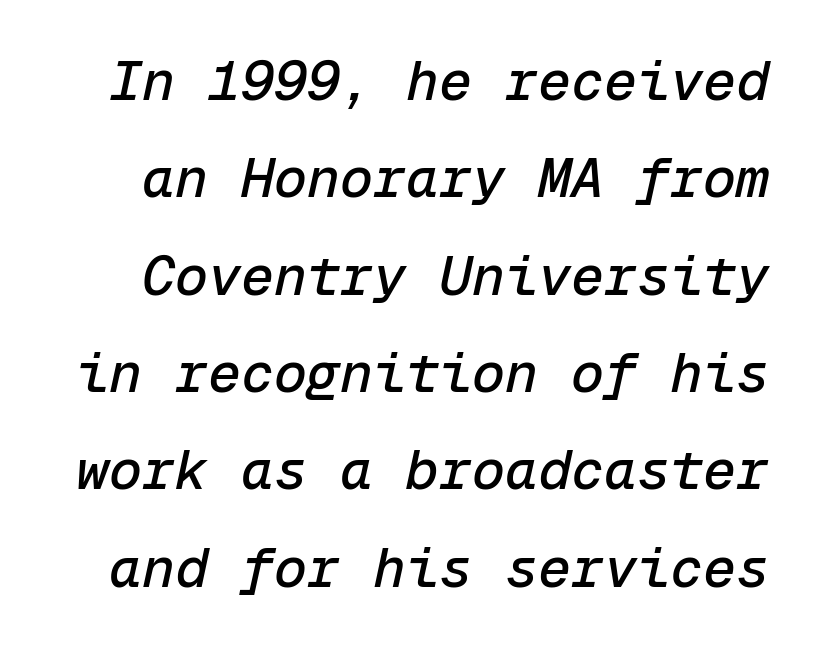
The image shows 55 px text type, italic (leaning right), monospaced; set line spacing 1.77x, normal letter spacing, not underlined; low stroke contrast and a medium x-height.
